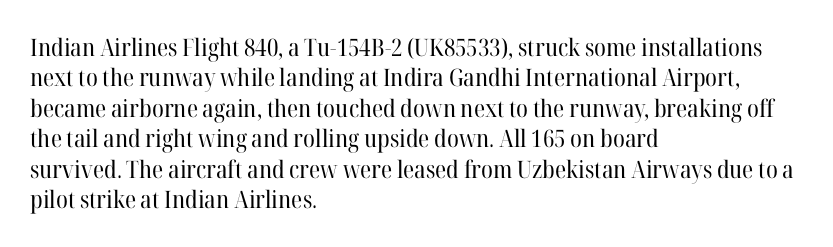
Q: Is the text bold? A: No.
Q: Is the text italic (slanted)? A: No, it is upright.
Q: Is the text underlined? A: No.
Q: How is the paragraph aligned? A: Left-aligned.
Q: Is the spacing between letters normal or unusually wide? A: Normal.
Q: Is the spacing between lines tight, normal or loose? A: Normal.
